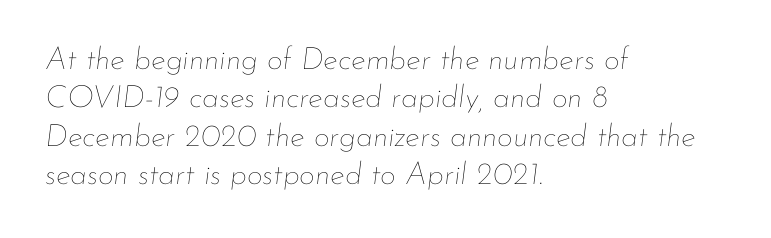
Q: Is the text bold? A: No.
Q: Is the text italic (slanted)? A: Yes, it leans right by about 7 degrees.
Q: Is the text underlined? A: No.
Q: How is the paragraph aligned? A: Left-aligned.
Q: Is the spacing between letters normal or unusually wide? A: Normal.
Q: Width (condensed, normal, or wide)? A: Normal.
Q: Stroke contrast? A: Low.
Q: x-height? A: Small.
Q: Monospaced? A: No.
